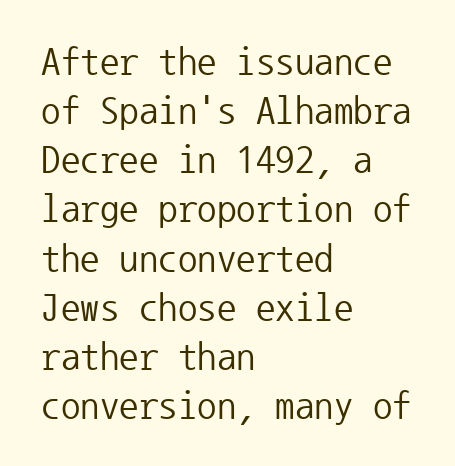
{"serif": "no", "italic": "no", "bold": "no", "weight": "regular", "width": "normal", "stroke_contrast": "low", "x_height": "medium", "monospaced": "yes", "underline": "no", "align": "left", "line_spacing": "normal", "line_spacing_ratio": 1.26, "letter_spacing": "normal", "letter_spacing_em": 0.0, "glyph_px": 39}
